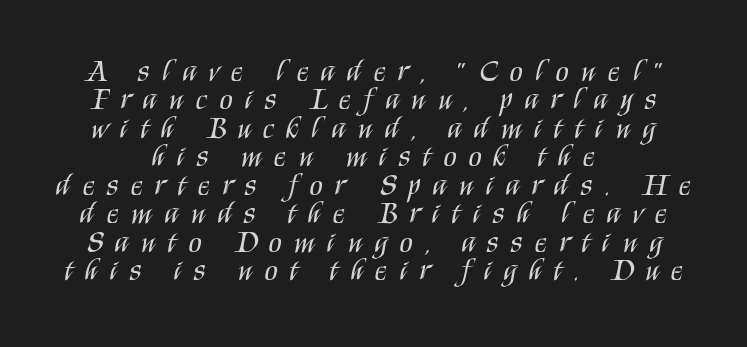
Stroke terminals: plain, sans-serif. Varying glyph widths throughout — classic text-font behaviour. Interline gaps are noticeably narrow in this sample.
